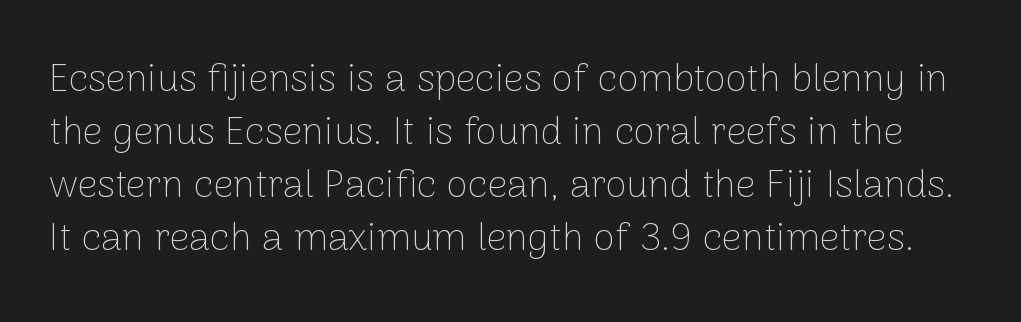
The image shows 39 px thin sans-serif type, upright; set normal line spacing (1.36x), normal letter spacing, not underlined; low stroke contrast and a medium x-height.
